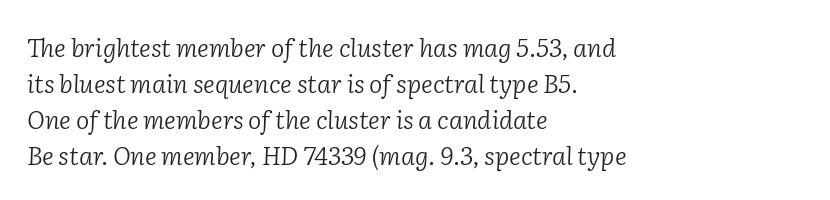
The image shows 25 px text type, italic (leaning right); set left-aligned, normal line spacing (1.44x), normal letter spacing, not underlined.
